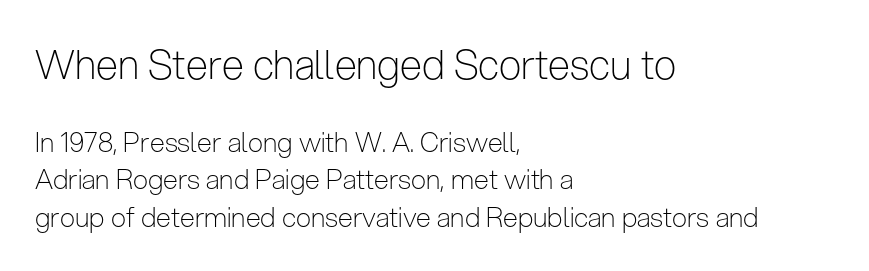
The image shows 40 px light, condensed sans-serif type, upright; set left-aligned, normal line spacing (1.38x), normal letter spacing, not underlined; the first (top) block is 1.48x larger; low stroke contrast and a medium x-height.
